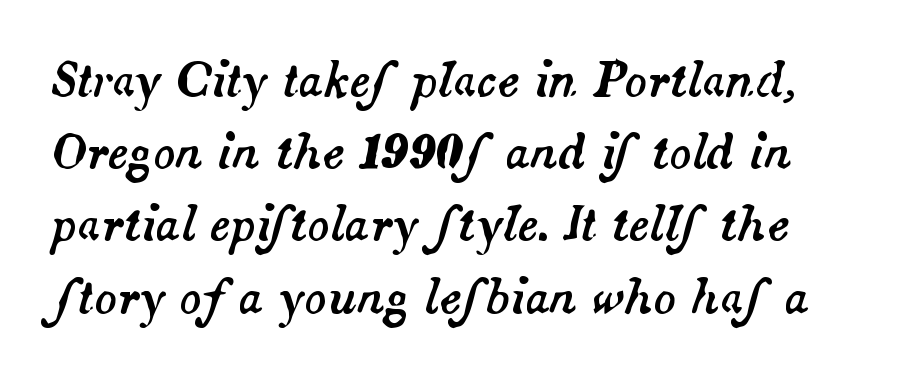
The rendering uses natural spacing where letterforms have individual widths. The vertical gap from one line to the next is medium. Visually the block forms a straight wall on the left and a jagged coastline on the right. Caption: standard tracking, unaltered.
